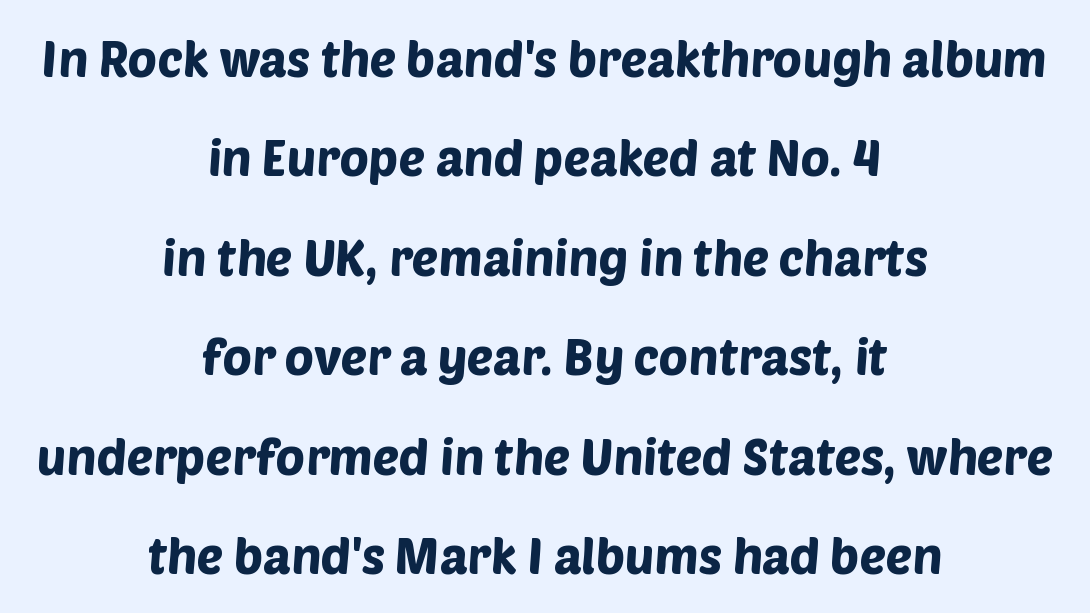
{"serif": "no", "width": "normal", "stroke_contrast": "low", "x_height": "large", "monospaced": "no", "underline": "no", "align": "center", "line_spacing": "loose", "line_spacing_ratio": 2.03, "letter_spacing": "normal", "letter_spacing_em": 0.0, "glyph_px": 49}
